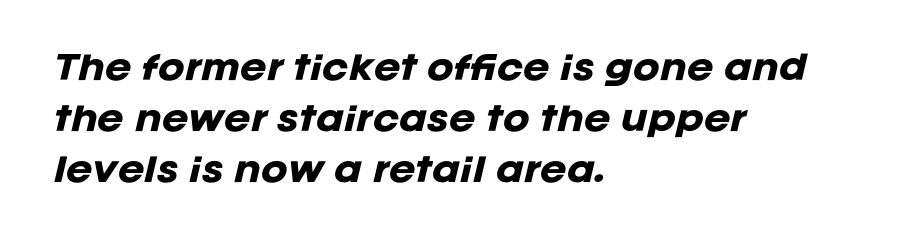
{"italic": "yes", "lean": "right", "slant_degrees": 12, "bold": "yes", "weight": "heavy", "width": "normal", "stroke_contrast": "low", "x_height": "large", "monospaced": "no", "underline": "no", "align": "left", "line_spacing": "normal", "line_spacing_ratio": 1.59, "letter_spacing": "normal", "letter_spacing_em": 0.0, "glyph_px": 32}
